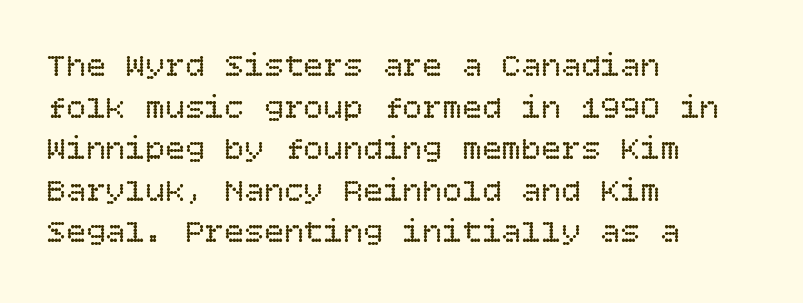
{"italic": "no", "bold": "no", "weight": "regular", "width": "normal", "stroke_contrast": "low", "x_height": "large", "underline": "no", "align": "left", "line_spacing": "normal", "line_spacing_ratio": 1.26, "letter_spacing": "normal", "letter_spacing_em": 0.0, "glyph_px": 33}
